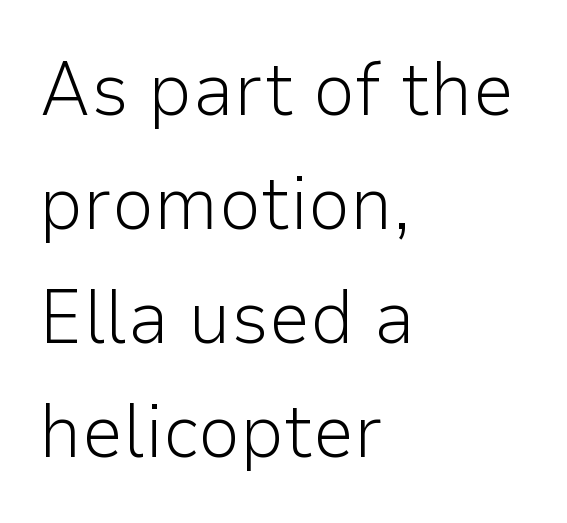
Q: Is the text bold? A: No.
Q: Is the text italic (slanted)? A: No, it is upright.
Q: Is the typeface a serif or a sans-serif typeface? A: Sans-serif.
Q: Is the text underlined? A: No.
Q: How is the paragraph aligned? A: Left-aligned.
Q: Is the spacing between letters normal or unusually wide? A: Normal.
Q: Is the spacing between lines tight, normal or loose? A: Normal.
Q: Width (condensed, normal, or wide)? A: Normal.
Q: Stroke contrast? A: Low.
Q: x-height? A: Medium.
Q: Monospaced? A: No.
